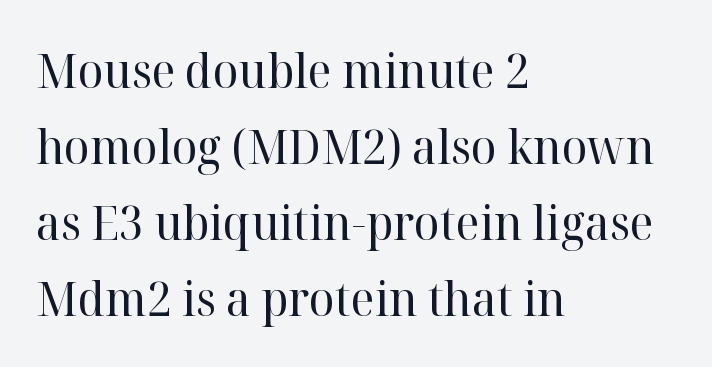
Q: Is the text bold? A: No.
Q: Is the text italic (slanted)? A: No, it is upright.
Q: Is the typeface a serif or a sans-serif typeface? A: Serif.
Q: Is the text underlined? A: No.
Q: How is the paragraph aligned? A: Left-aligned.
Q: Is the spacing between letters normal or unusually wide? A: Normal.
Q: Is the spacing between lines tight, normal or loose? A: Normal.
Q: Width (condensed, normal, or wide)? A: Normal.
Q: Stroke contrast? A: High.
Q: x-height? A: Medium.
Q: Monospaced? A: No.
